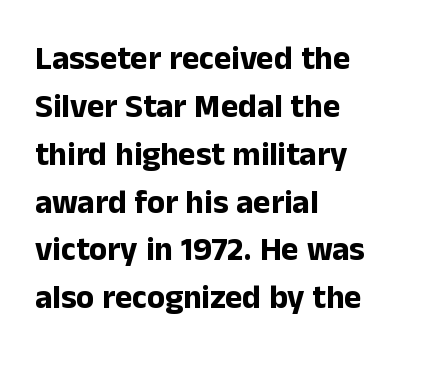
The image shows 33 px bold sans-serif type, upright; set left-aligned, normal line spacing (1.45x), normal letter spacing, not underlined; low stroke contrast and a medium x-height.
